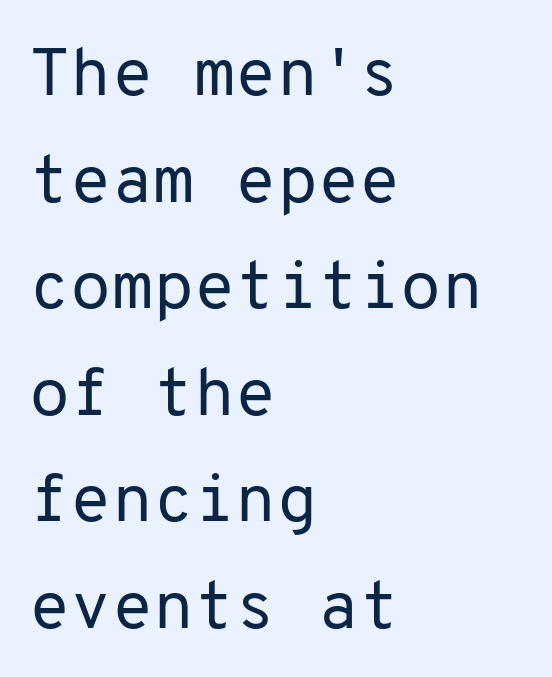
Q: Is the text bold? A: No.
Q: Is the text italic (slanted)? A: No, it is upright.
Q: Is the typeface a serif or a sans-serif typeface? A: Sans-serif.
Q: Is the text underlined? A: No.
Q: How is the paragraph aligned? A: Left-aligned.
Q: Is the spacing between letters normal or unusually wide? A: Normal.
Q: Is the spacing between lines tight, normal or loose? A: Normal.
Q: Width (condensed, normal, or wide)? A: Normal.
Q: Stroke contrast? A: Low.
Q: x-height? A: Medium.
Q: Monospaced? A: Yes.
